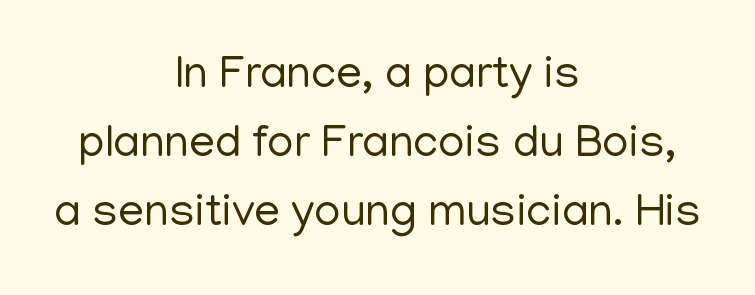
Q: Is the text bold? A: No.
Q: Is the text italic (slanted)? A: No, it is upright.
Q: Is the typeface a serif or a sans-serif typeface? A: Sans-serif.
Q: Is the text underlined? A: No.
Q: How is the paragraph aligned? A: Centered.
Q: Is the spacing between letters normal or unusually wide? A: Normal.
Q: Is the spacing between lines tight, normal or loose? A: Normal.
Q: Width (condensed, normal, or wide)? A: Normal.
Q: Stroke contrast? A: Low.
Q: x-height? A: Medium.
Q: Monospaced? A: No.
